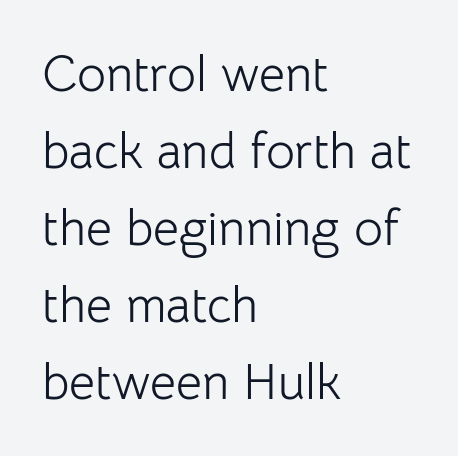
Q: Is the text bold? A: No.
Q: Is the text italic (slanted)? A: No, it is upright.
Q: Is the typeface a serif or a sans-serif typeface? A: Sans-serif.
Q: Is the text underlined? A: No.
Q: How is the paragraph aligned? A: Left-aligned.
Q: Is the spacing between letters normal or unusually wide? A: Normal.
Q: Is the spacing between lines tight, normal or loose? A: Normal.
Q: Width (condensed, normal, or wide)? A: Normal.
Q: Stroke contrast? A: Low.
Q: x-height? A: Medium.
Q: Monospaced? A: No.
